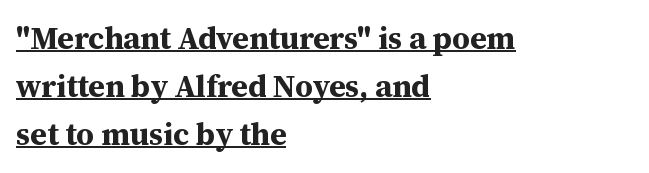
Q: Is the text bold? A: Yes.
Q: Is the text italic (slanted)? A: No, it is upright.
Q: Is the typeface a serif or a sans-serif typeface? A: Serif.
Q: Is the text underlined? A: Yes.
Q: How is the paragraph aligned? A: Left-aligned.
Q: Is the spacing between letters normal or unusually wide? A: Normal.
Q: Is the spacing between lines tight, normal or loose? A: Normal.
Q: Width (condensed, normal, or wide)? A: Normal.
Q: Stroke contrast? A: Medium.
Q: x-height? A: Medium.
Q: Monospaced? A: No.
